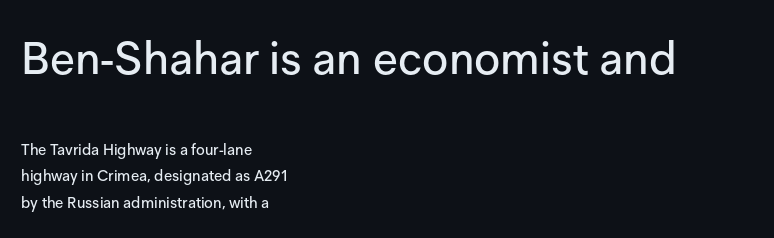
The image shows 45 px sans-serif type, upright; set left-aligned, line spacing 1.77x, normal letter spacing, not underlined; the first (top) block is 3.0x larger; low stroke contrast and a medium x-height.
